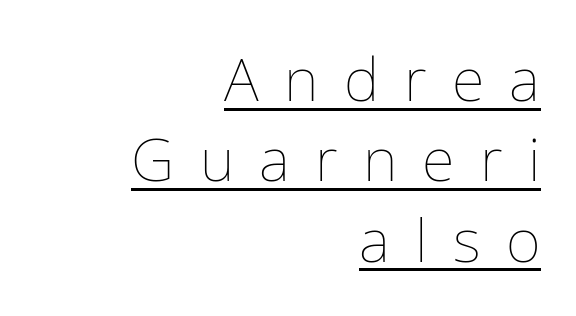
{"italic": "no", "bold": "no", "weight": "thin", "width": "normal", "stroke_contrast": "low", "x_height": "medium", "monospaced": "no", "underline": "yes", "align": "right", "line_spacing": "normal", "line_spacing_ratio": 1.34, "letter_spacing": "wide", "letter_spacing_em": 0.42, "glyph_px": 60}
